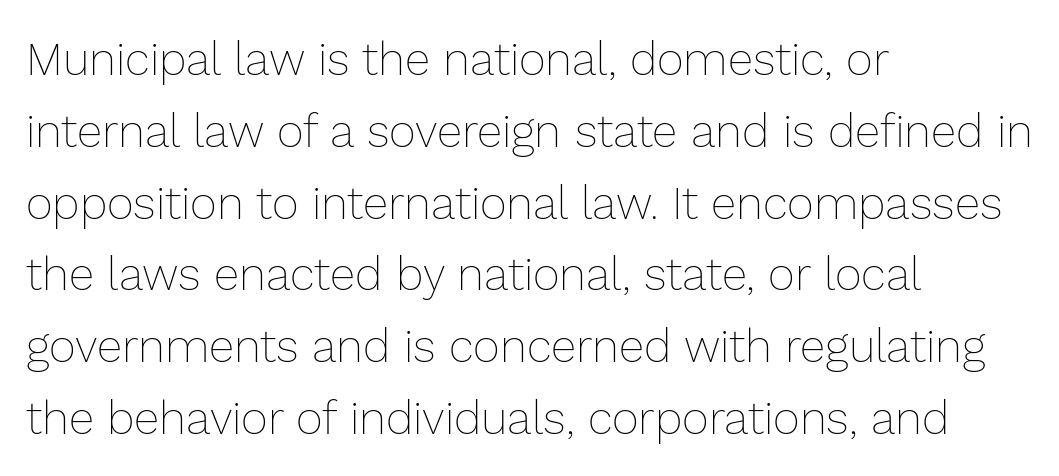
Q: Is the text bold? A: No.
Q: Is the text italic (slanted)? A: No, it is upright.
Q: Is the text underlined? A: No.
Q: How is the paragraph aligned? A: Left-aligned.
Q: Is the spacing between letters normal or unusually wide? A: Normal.
Q: Is the spacing between lines tight, normal or loose? A: Normal.
Q: Width (condensed, normal, or wide)? A: Normal.
Q: Stroke contrast? A: Low.
Q: x-height? A: Medium.
Q: Monospaced? A: No.
